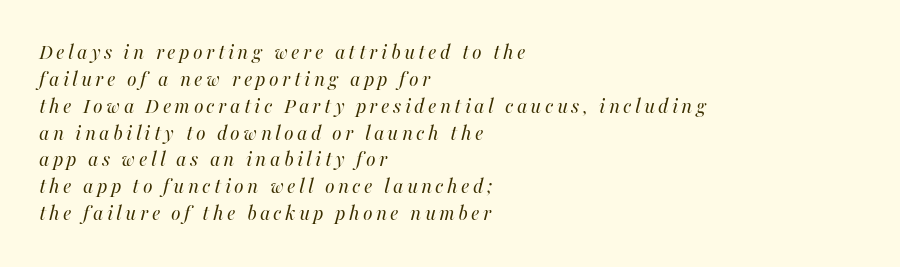
Q: Is the text bold? A: No.
Q: Is the text italic (slanted)? A: Yes, it leans right by about 16 degrees.
Q: Is the text underlined? A: No.
Q: How is the paragraph aligned? A: Left-aligned.
